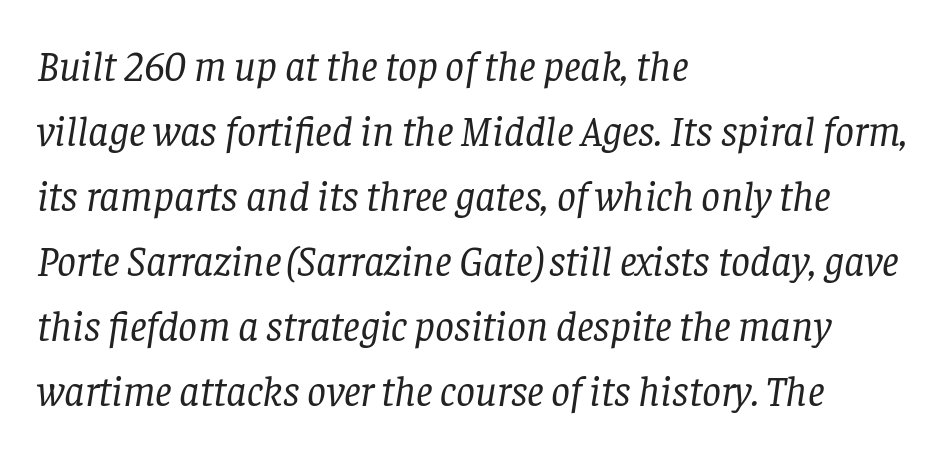
Italic: yes, the glyphs are oblique. The passage shown is typed in a proportional face where columns would drift. Heft: none added — not bold. Observe the serifs anchoring each vertical stroke in this sample.
